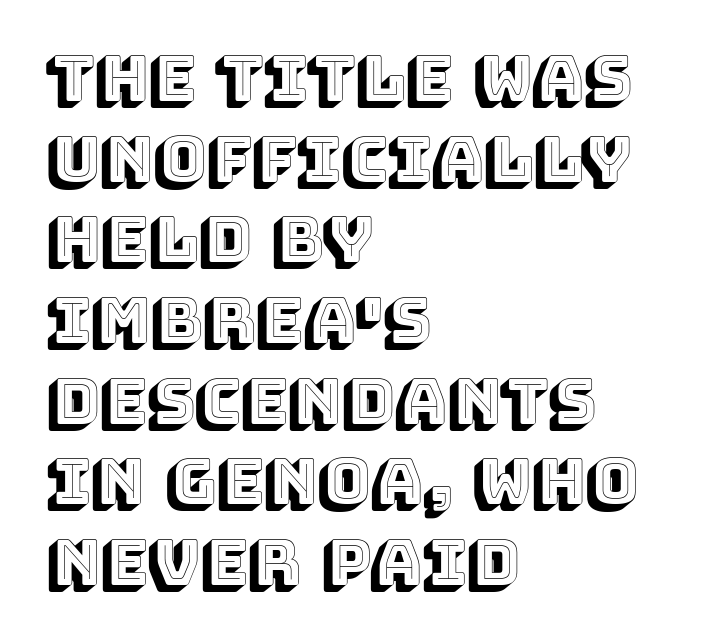
The image shows 63 px text type, upright; set left-aligned, normal line spacing (1.28x), normal letter spacing, not underlined; a large x-height.
